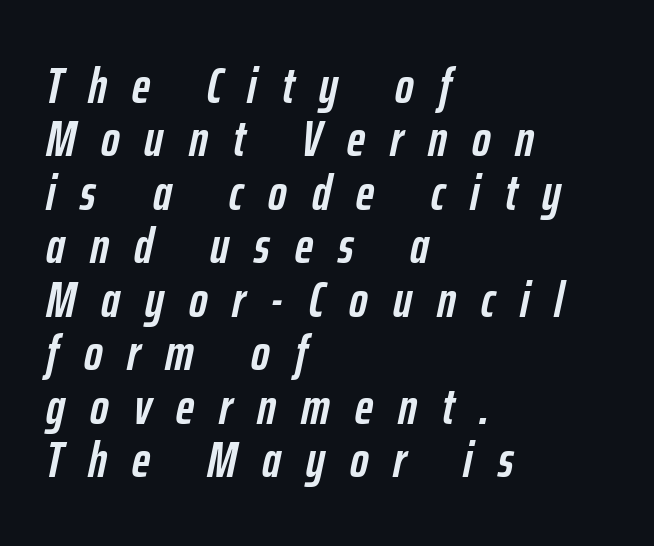
{"italic": "yes", "lean": "right", "slant_degrees": 12, "bold": "yes", "weight": "semibold", "width": "condensed", "stroke_contrast": "low", "x_height": "medium", "monospaced": "no", "underline": "no", "align": "left", "line_spacing": "tight", "line_spacing_ratio": 1.07, "letter_spacing": "wide", "letter_spacing_em": 0.5, "glyph_px": 50}
